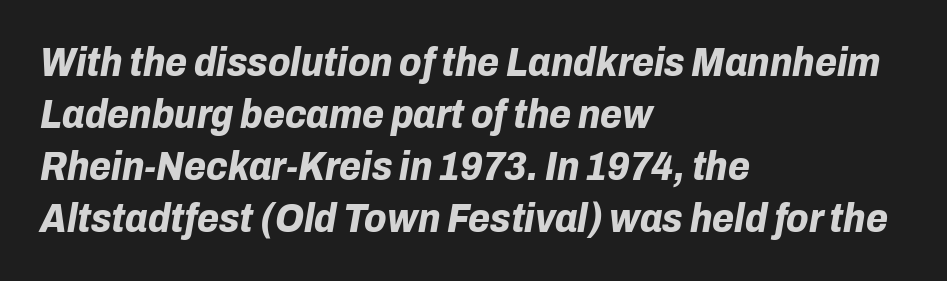
{"italic": "yes", "lean": "right", "slant_degrees": 10, "bold": "yes", "weight": "bold", "width": "normal", "stroke_contrast": "low", "x_height": "medium", "monospaced": "no", "underline": "no", "align": "left", "line_spacing": "normal", "line_spacing_ratio": 1.3, "letter_spacing": "normal", "letter_spacing_em": 0.0, "glyph_px": 40}
